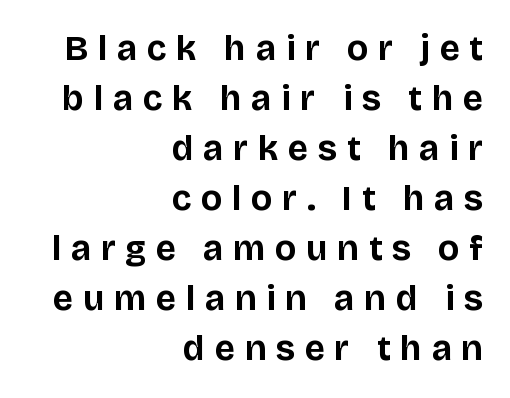
Q: Is the text bold? A: Yes.
Q: Is the text italic (slanted)? A: No, it is upright.
Q: Is the typeface a serif or a sans-serif typeface? A: Sans-serif.
Q: Is the text underlined? A: No.
Q: How is the paragraph aligned? A: Right-aligned.
Q: Is the spacing between letters normal or unusually wide? A: Unusually wide.
Q: Is the spacing between lines tight, normal or loose? A: Normal.
Q: Width (condensed, normal, or wide)? A: Normal.
Q: Stroke contrast? A: Low.
Q: x-height? A: Large.
Q: Monospaced? A: No.
